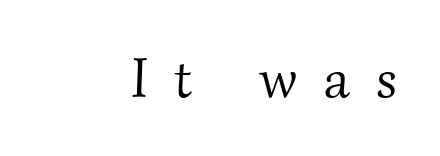
Q: Is the text bold? A: No.
Q: Is the typeface a serif or a sans-serif typeface? A: Serif.
Q: Is the text underlined? A: No.
Q: Is the spacing between letters normal or unusually wide? A: Unusually wide.
Q: Width (condensed, normal, or wide)? A: Normal.
Q: Stroke contrast? A: Medium.
Q: x-height? A: Small.
Q: Monospaced? A: No.
